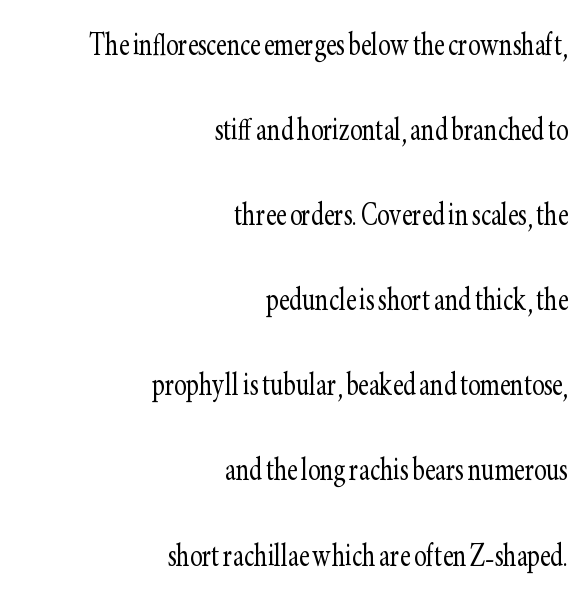
The lines are spread far apart with generous leading. In terms of posture, this sample is upright. Does the copy run flush right? Yes — the right margin is perfectly even. The passage shown is typed in a proportional face where columns would drift. The foot of each line stays bare and open.
